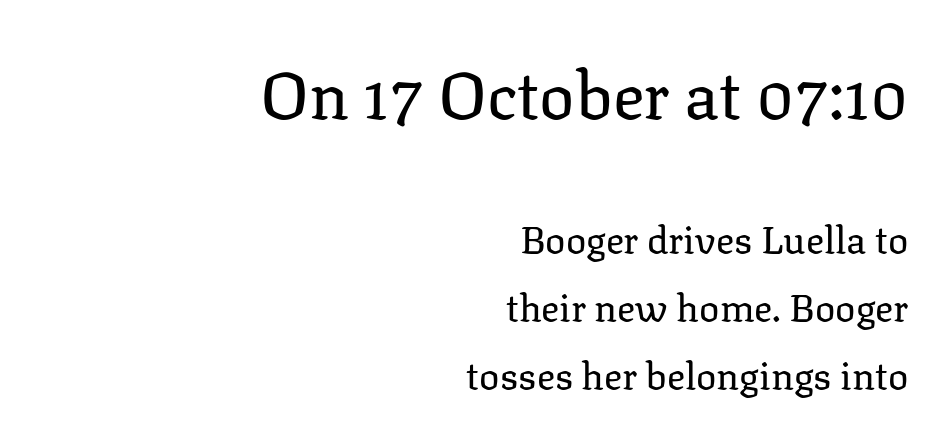
You can tell it's not italic because the verticals are truly vertical. Little horizontal feet cap the strokes, marking this as serif type. Think standard paragraph weight, or any step lighter than that. The rag falls on the left side of this text block. You could not count columns in this text — the font is proportionally spaced. Nobody drew a line under any word here.
